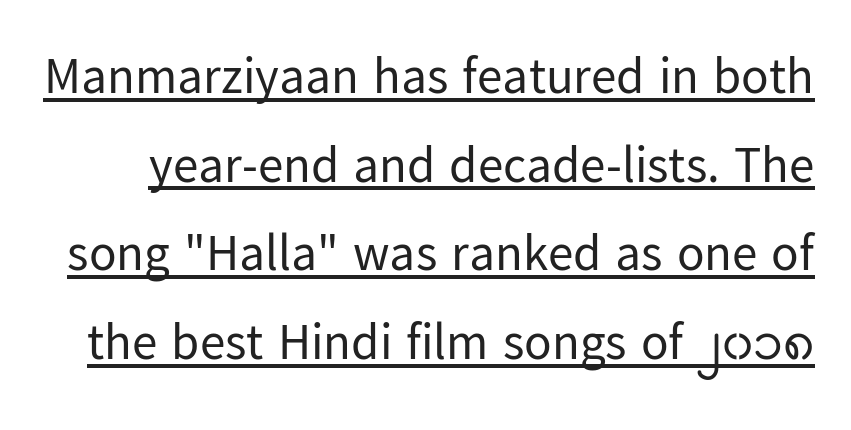
The image shows 51 px regular-weight sans-serif type, upright; set line spacing 1.74x, normal letter spacing, underlined; low stroke contrast and a medium x-height.
